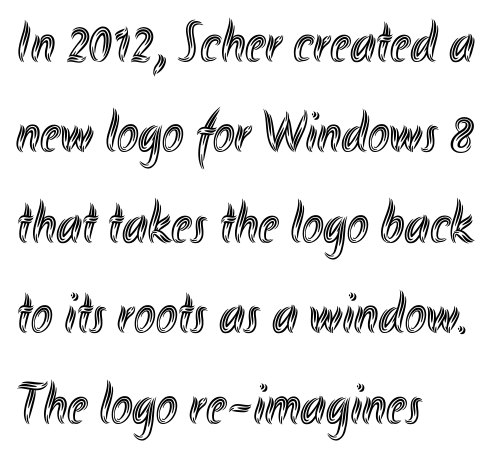
The image shows 58 px condensed type; set left-aligned, normal line spacing (1.56x), normal letter spacing, not underlined; a small x-height.
